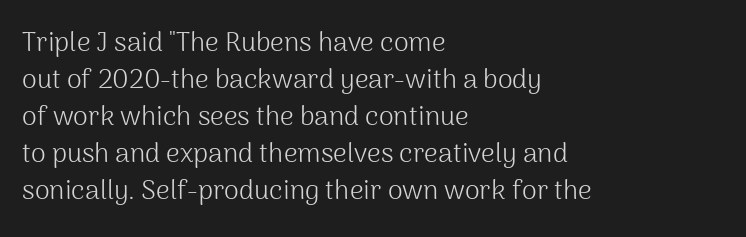
{"italic": "no", "bold": "no", "underline": "no", "align": "left", "line_spacing": "normal", "line_spacing_ratio": 1.37, "letter_spacing": "normal", "letter_spacing_em": 0.0, "glyph_px": 27}
